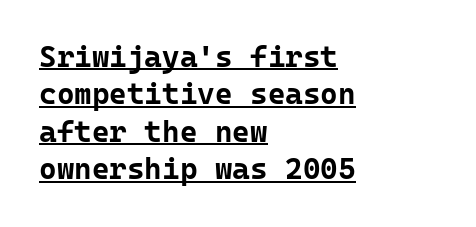
The image shows 30 px bold sans-serif type, upright, monospaced; set left-aligned, normal line spacing (1.25x), normal letter spacing, underlined; low stroke contrast and a medium x-height.
